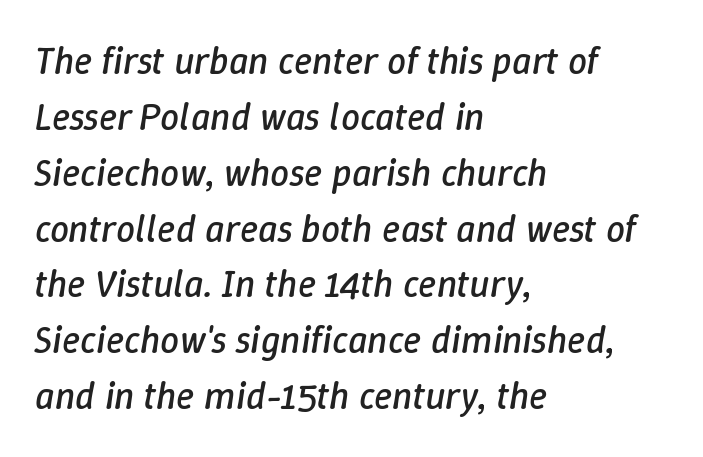
Notice how the stems are inclined rather than vertical — that's the hallmark of italics. The ragged edge is on the right, which tells us the setting is flush left. The line texture is even and compact thanks to regular tracking. Looks like regular typesetting: each glyph gets only the width it needs. The words here are not underlined.
